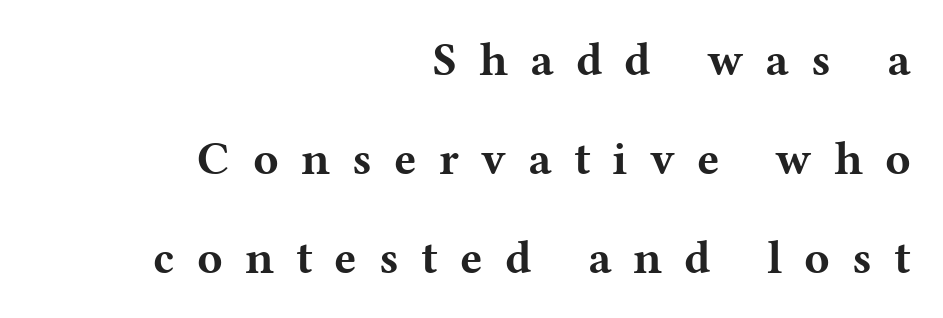
The gap between lines stays unmarked. Typographically, this falls in the serif category. This sample is right-justified, so line beginnings fall wherever the words allow. Is this a fixed-width face? No — the glyphs have proportional, varying widths. The typography opts for an upright posture over an oblique one. These words are printed bold, with thick strokes throughout.
